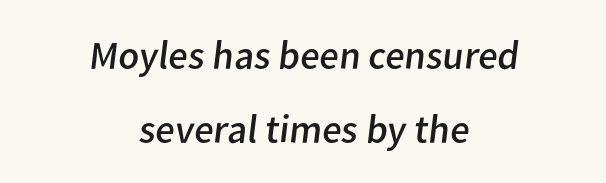
The image shows 40 px regular-weight sans-serif type; set centered, line spacing 1.84x, normal letter spacing, not underlined; low stroke contrast and a medium x-height.
